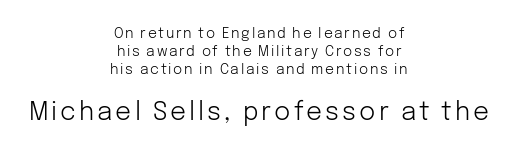
{"italic": "no", "bold": "no", "underline": "no", "align": "center", "line_spacing": "normal", "line_spacing_ratio": 1.28, "larger_block": "second", "size_ratio": 1.79, "glyph_px": 25}
